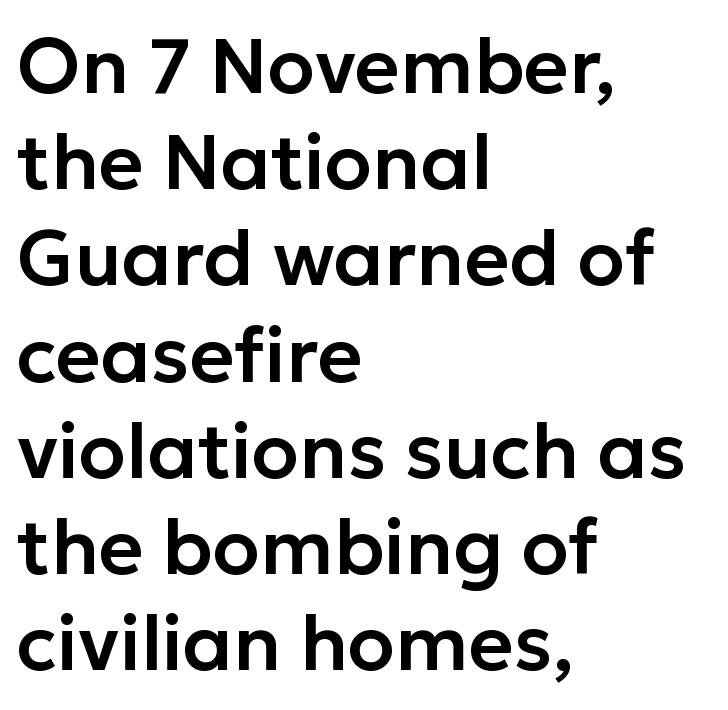
Q: Is the text italic (slanted)? A: No, it is upright.
Q: Is the typeface a serif or a sans-serif typeface? A: Sans-serif.
Q: Is the text underlined? A: No.
Q: How is the paragraph aligned? A: Left-aligned.
Q: Is the spacing between letters normal or unusually wide? A: Normal.
Q: Is the spacing between lines tight, normal or loose? A: Normal.
Q: Width (condensed, normal, or wide)? A: Normal.
Q: Stroke contrast? A: Low.
Q: x-height? A: Medium.
Q: Monospaced? A: No.
